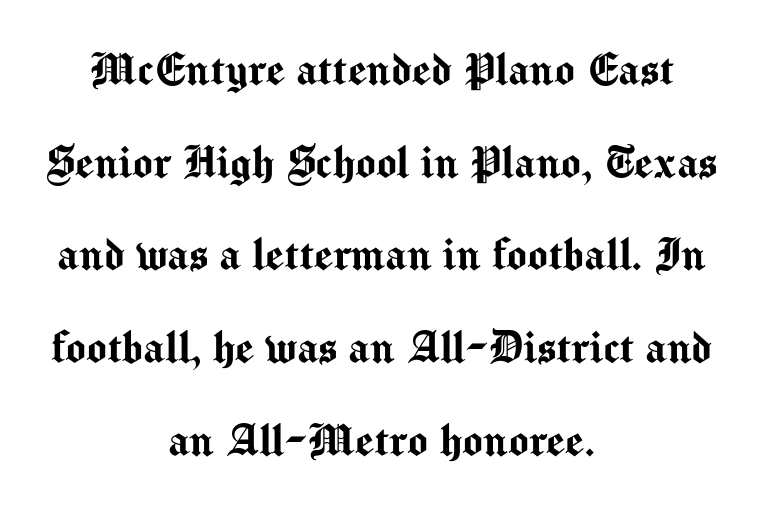
Q: Is the text italic (slanted)? A: No, it is upright.
Q: Is the typeface a serif or a sans-serif typeface? A: Sans-serif.
Q: Is the text underlined? A: No.
Q: How is the paragraph aligned? A: Centered.
Q: Is the spacing between letters normal or unusually wide? A: Normal.
Q: Width (condensed, normal, or wide)? A: Normal.
Q: Stroke contrast? A: Medium.
Q: x-height? A: Medium.
Q: Monospaced? A: No.
